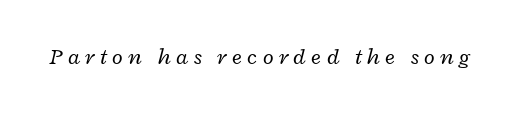
The image shows 22 px text type, italic (leaning right); set unusually wide letter spacing (+0.25 em), not underlined.
